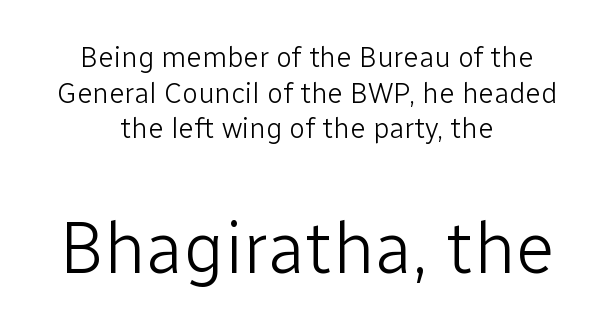
You could call the tracking neutral — neither tight nor loose. Stroke thickness stays within the range of a standard reading face or lighter. Which of the two is more prominent by size? The second, at the bottom. Note the varied advance widths — an 'i' is clearly narrower than an 'm'. Do the letters lean? They stand straight.
